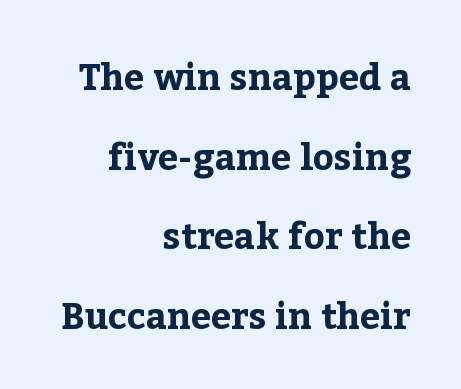
Q: Is the text bold? A: Yes.
Q: Is the text italic (slanted)? A: No, it is upright.
Q: Is the typeface a serif or a sans-serif typeface? A: Serif.
Q: Is the text underlined? A: No.
Q: How is the paragraph aligned? A: Right-aligned.
Q: Is the spacing between letters normal or unusually wide? A: Normal.
Q: Is the spacing between lines tight, normal or loose? A: Loose.
Q: Width (condensed, normal, or wide)? A: Normal.
Q: Stroke contrast? A: Low.
Q: x-height? A: Medium.
Q: Monospaced? A: No.
